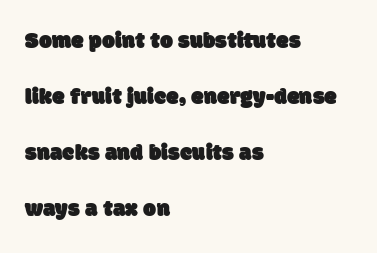
Is the block centered? No — it sits flush against the left margin. Nobody drew a line under any word here. Interline gaps are noticeably wide in this sample. Is the letter spacing exaggerated? No — it looks like the ordinary default.
